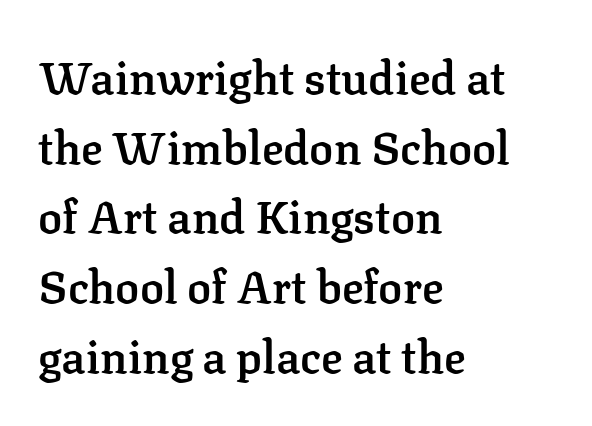
You could not count columns in this text — the font is proportionally spaced. What kind of face is this? One with serifs. The typography opts for an upright posture over an oblique one. Caption: multi-line text, flush left, ragged right. A semibold gives these letters moderate extra thickness, short of bold.
